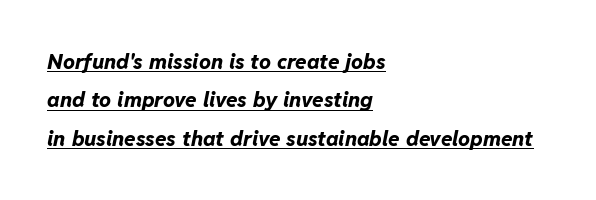
Line starts are locked; line ends wander. As a designer I'd log this as weight 700, bold. The face used here is rendered with its standard letterfit. Does a line run under the words? Yes, clearly. Observe the lean: these are italic letterforms.
